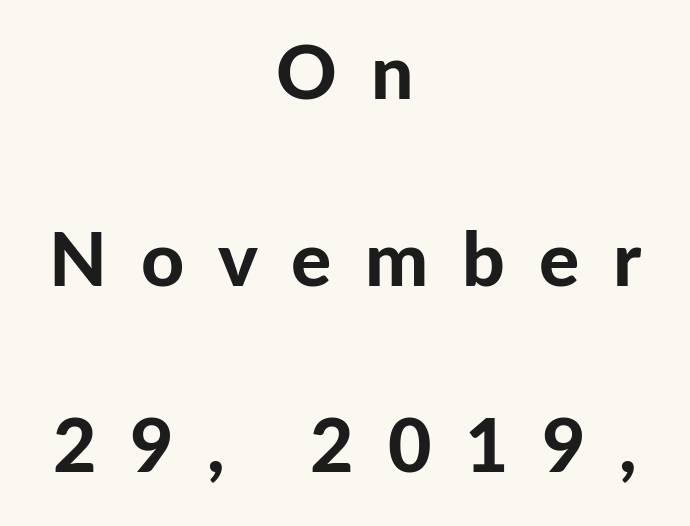
Q: Is the text bold? A: Yes.
Q: Is the text italic (slanted)? A: No, it is upright.
Q: Is the typeface a serif or a sans-serif typeface? A: Sans-serif.
Q: Is the text underlined? A: No.
Q: How is the paragraph aligned? A: Centered.
Q: Is the spacing between letters normal or unusually wide? A: Unusually wide.
Q: Is the spacing between lines tight, normal or loose? A: Loose.
Q: Width (condensed, normal, or wide)? A: Normal.
Q: Stroke contrast? A: Low.
Q: x-height? A: Medium.
Q: Monospaced? A: No.
